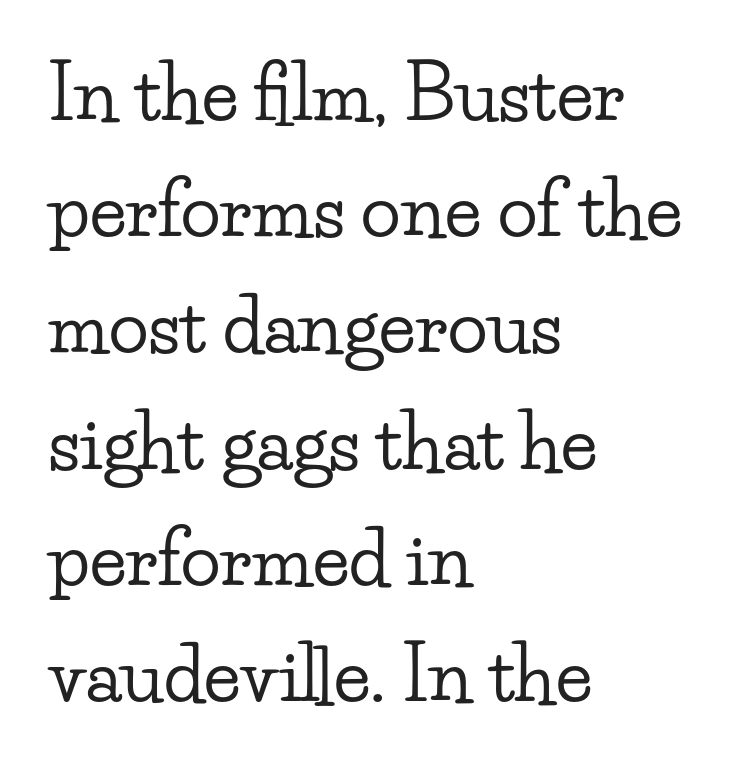
{"serif": "yes", "italic": "no", "width": "wide", "stroke_contrast": "low", "x_height": "small", "monospaced": "no", "underline": "no", "align": "left", "line_spacing": "normal", "line_spacing_ratio": 1.57, "letter_spacing": "normal", "letter_spacing_em": 0.0, "glyph_px": 74}
